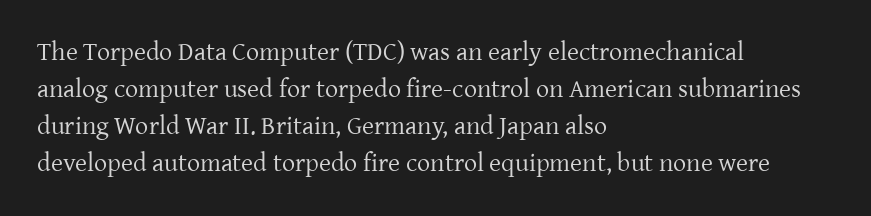
The image shows 26 px text type, upright; set left-aligned, normal line spacing (1.42x), normal letter spacing, not underlined.
